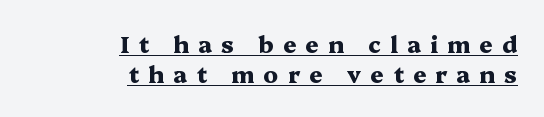
The image shows 23 px bold type, upright; set right-aligned, normal line spacing (1.31x), unusually wide letter spacing (+0.4 em), underlined.
